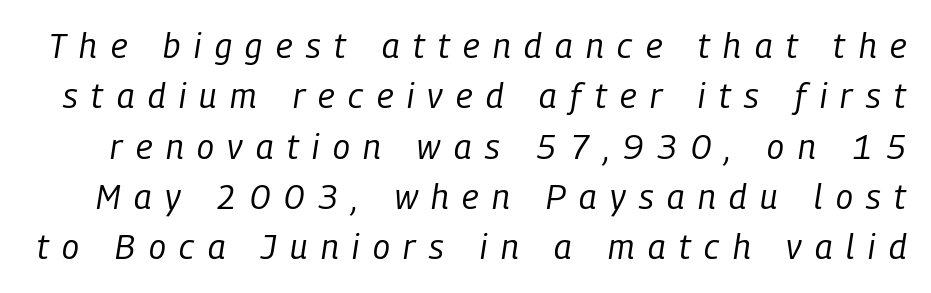
{"italic": "yes", "lean": "right", "slant_degrees": 9, "bold": "no", "weight": "regular", "width": "condensed", "stroke_contrast": "low", "x_height": "medium", "monospaced": "no", "underline": "no", "line_spacing": "normal", "line_spacing_ratio": 1.48, "letter_spacing": "wide", "letter_spacing_em": 0.4, "glyph_px": 34}
